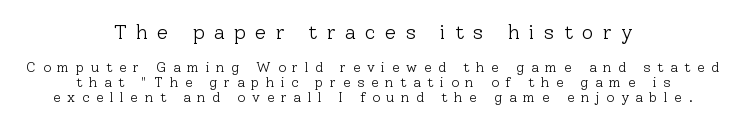
{"italic": "no", "bold": "no", "underline": "no", "align": "center", "line_spacing": "tight", "line_spacing_ratio": 1.09, "letter_spacing": "wide", "letter_spacing_em": 0.47, "larger_block": "first", "size_ratio": 1.43, "glyph_px": 20}
